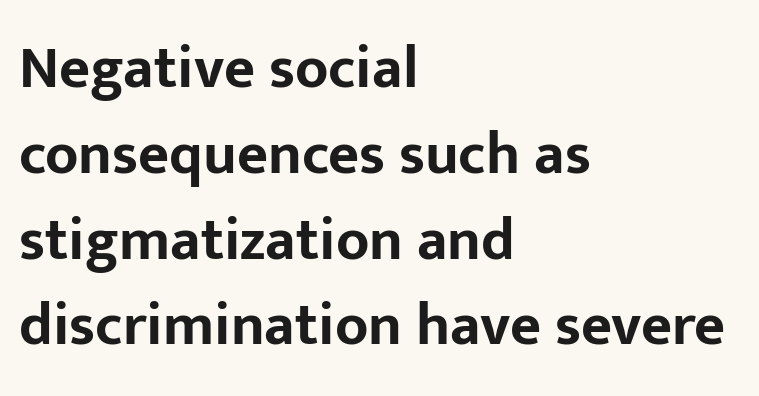
{"serif": "no", "italic": "no", "bold": "yes", "weight": "bold", "width": "normal", "stroke_contrast": "low", "x_height": "medium", "monospaced": "no", "underline": "no", "align": "left", "line_spacing": "normal", "line_spacing_ratio": 1.43, "letter_spacing": "normal", "letter_spacing_em": 0.0, "glyph_px": 60}
